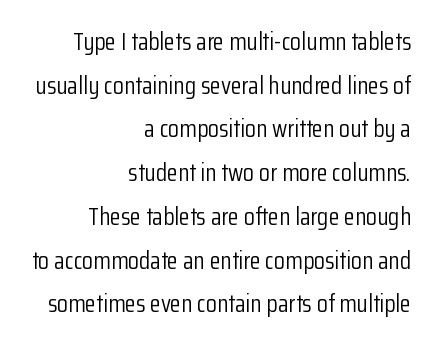
{"italic": "no", "bold": "no", "underline": "no", "align": "right", "line_spacing_ratio": 1.75, "letter_spacing": "normal", "letter_spacing_em": 0.0, "glyph_px": 25}
